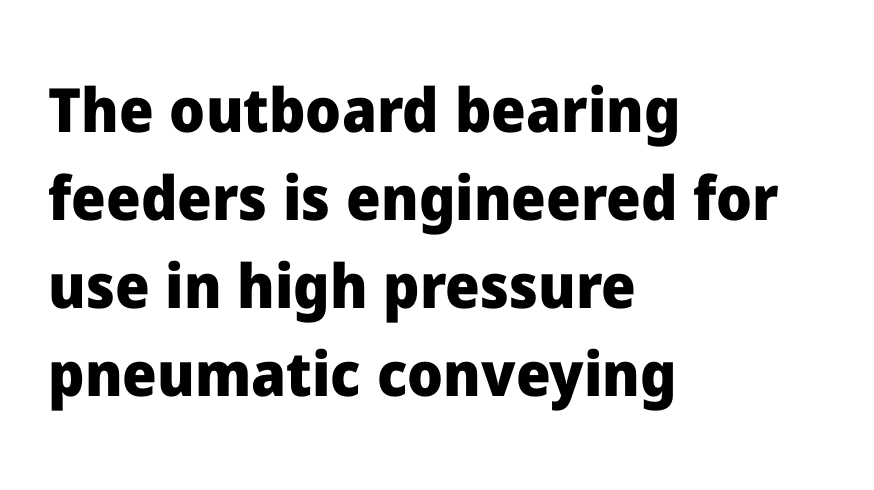
The image shows 61 px heavy sans-serif type, upright; set left-aligned, normal line spacing (1.44x), normal letter spacing, not underlined; low stroke contrast and a medium x-height.
